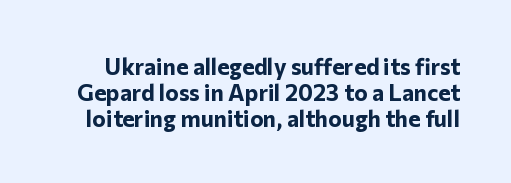
Inter-character spacing is left at the font's built-in metrics. Leading: reduced. Does the lettering tilt? It doesn't — this is upright. Type without underlining.
